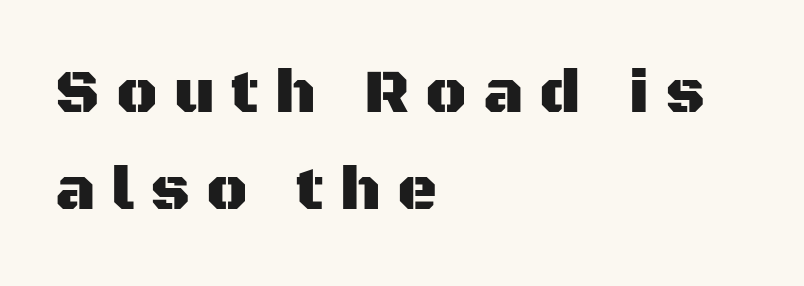
{"serif": "no", "italic": "no", "width": "normal", "stroke_contrast": "medium", "x_height": "large", "monospaced": "no", "underline": "no", "align": "left", "line_spacing": "normal", "line_spacing_ratio": 1.57, "letter_spacing": "wide", "letter_spacing_em": 0.26, "glyph_px": 62}
